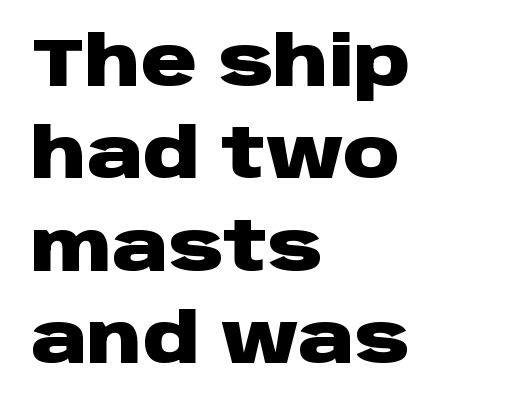
Q: Is the text bold? A: Yes.
Q: Is the text italic (slanted)? A: No, it is upright.
Q: Is the typeface a serif or a sans-serif typeface? A: Sans-serif.
Q: Is the text underlined? A: No.
Q: How is the paragraph aligned? A: Left-aligned.
Q: Is the spacing between letters normal or unusually wide? A: Normal.
Q: Is the spacing between lines tight, normal or loose? A: Normal.
Q: Width (condensed, normal, or wide)? A: Wide.
Q: Stroke contrast? A: Low.
Q: x-height? A: Large.
Q: Monospaced? A: No.
